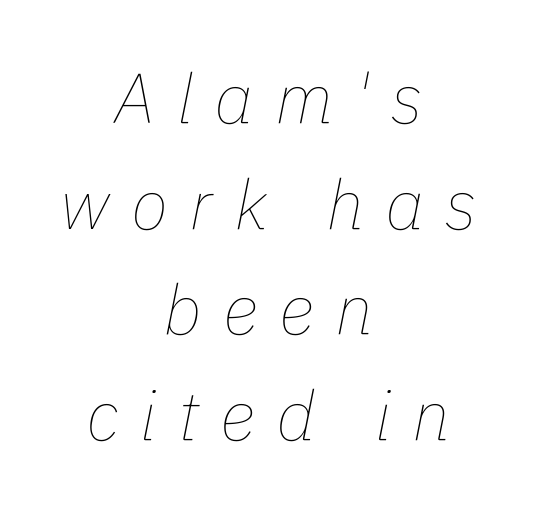
{"italic": "yes", "lean": "right", "slant_degrees": 11, "bold": "no", "weight": "thin", "width": "normal", "stroke_contrast": "low", "x_height": "medium", "monospaced": "no", "underline": "no", "align": "center", "line_spacing": "normal", "line_spacing_ratio": 1.53, "letter_spacing": "wide", "letter_spacing_em": 0.31, "glyph_px": 69}
